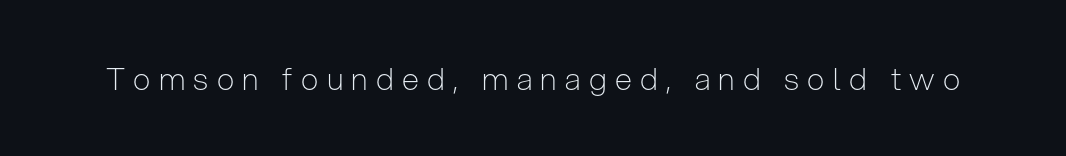
This sample uses a sans-serif face. The face used here is proportionally spaced, like ordinary book or web type. Look at the tracking — it's clearly loosened, letters drifting apart. This is not heavy type; no bold has been used. Glance below the letters and you will spot only blank space. Italic: no, the glyphs are upright roman.
